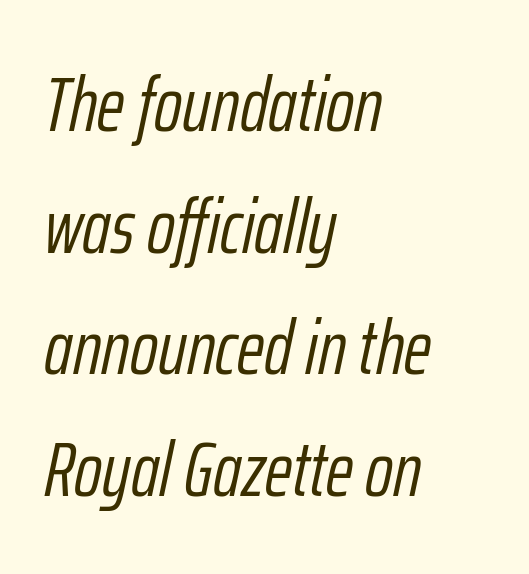
{"italic": "yes", "lean": "right", "slant_degrees": 12, "bold": "no", "weight": "light", "width": "condensed", "stroke_contrast": "low", "x_height": "medium", "monospaced": "no", "underline": "no", "align": "left", "line_spacing": "normal", "line_spacing_ratio": 1.6, "letter_spacing": "normal", "letter_spacing_em": 0.0, "glyph_px": 76}
